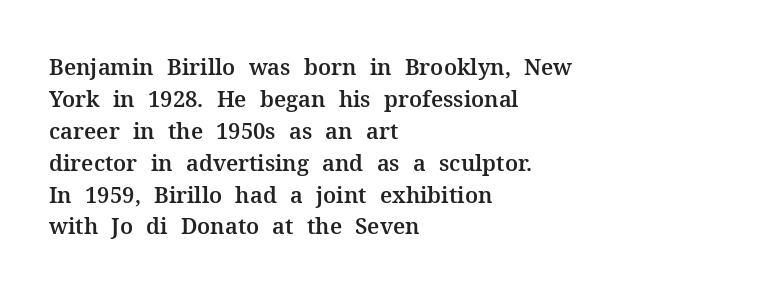
The image shows 22 px text type, upright; set left-aligned, normal line spacing (1.45x), normal letter spacing, not underlined.
